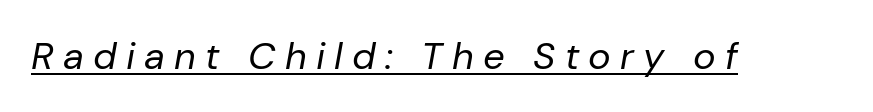
The image shows 38 px regular-weight type, italic (leaning right); set unusually wide letter spacing (+0.24 em), underlined; low stroke contrast and a medium x-height.
